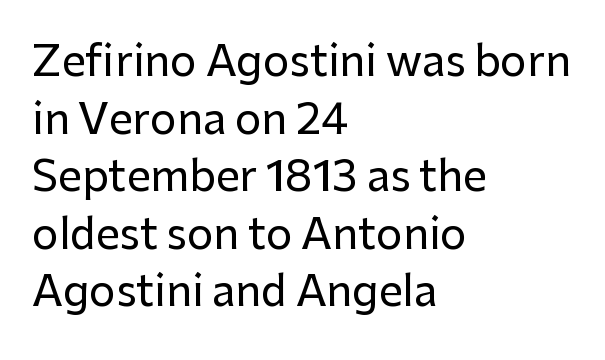
The glyphs are unaccompanied by any horizontal stroke below them. These lines were composed using upright roman letters. Here the designer chose a conventional face with non-uniform glyph widths. Stroke terminals: plain, sans-serif.
